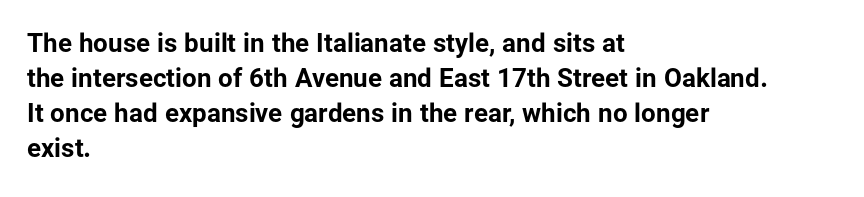
Q: Is the text bold? A: Yes.
Q: Is the text italic (slanted)? A: No, it is upright.
Q: Is the text underlined? A: No.
Q: How is the paragraph aligned? A: Left-aligned.
Q: Is the spacing between letters normal or unusually wide? A: Normal.
Q: Is the spacing between lines tight, normal or loose? A: Normal.
